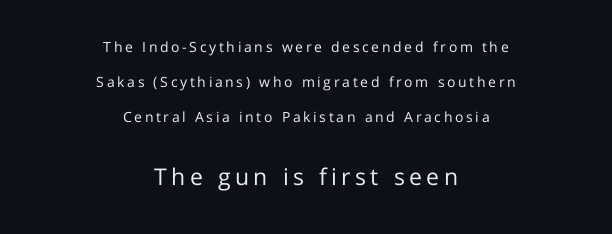
{"italic": "no", "bold": "no", "underline": "no", "align": "center", "line_spacing": "loose", "line_spacing_ratio": 2.49, "larger_block": "second", "size_ratio": 1.64, "glyph_px": 23}
